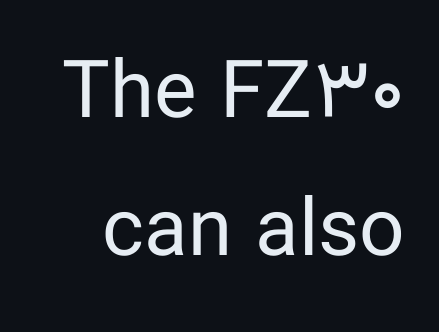
The image shows 80 px regular-weight sans-serif type, upright; set line spacing 1.72x, normal letter spacing, not underlined; low stroke contrast and a medium x-height.
